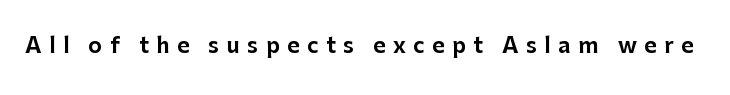
{"italic": "no", "underline": "no", "letter_spacing": "wide", "letter_spacing_em": 0.36, "glyph_px": 21}
